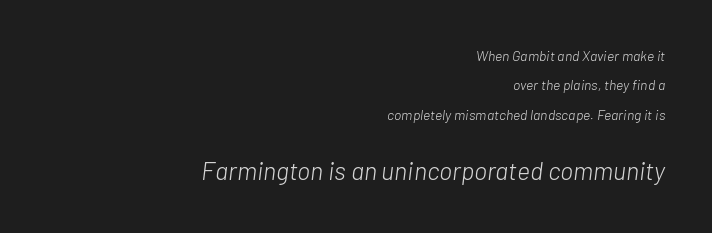
{"italic": "yes", "lean": "right", "slant_degrees": 7, "bold": "no", "underline": "no", "align": "right", "line_spacing": "loose", "line_spacing_ratio": 2.1, "letter_spacing": "normal", "letter_spacing_em": 0.0, "larger_block": "second", "size_ratio": 1.79, "glyph_px": 25}
